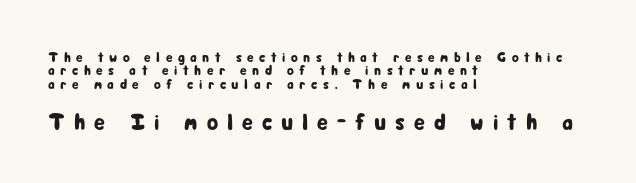
{"italic": "no", "underline": "no", "align": "left", "line_spacing": "tight", "line_spacing_ratio": 0.96, "letter_spacing": "wide", "letter_spacing_em": 0.39, "larger_block": "second", "size_ratio": 1.64, "glyph_px": 23}
